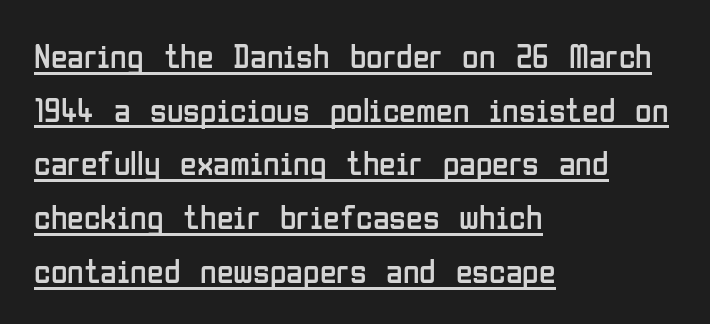
{"serif": "no", "italic": "no", "bold": "no", "weight": "regular", "width": "condensed", "stroke_contrast": "low", "x_height": "medium", "monospaced": "no", "underline": "yes", "align": "left", "line_spacing": "normal", "line_spacing_ratio": 1.58, "letter_spacing": "normal", "letter_spacing_em": 0.0, "glyph_px": 34}
